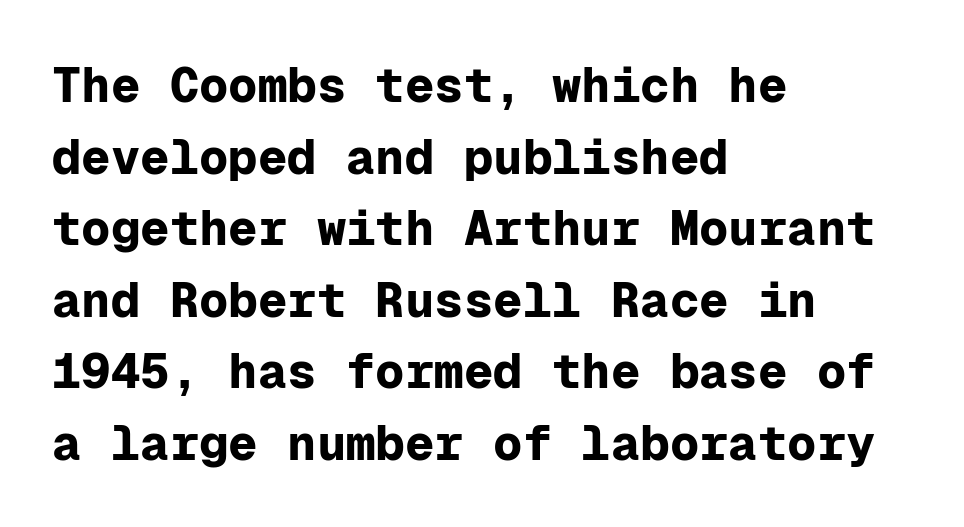
Q: Is the text bold? A: Yes.
Q: Is the text italic (slanted)? A: No, it is upright.
Q: Is the typeface a serif or a sans-serif typeface? A: Sans-serif.
Q: Is the text underlined? A: No.
Q: How is the paragraph aligned? A: Left-aligned.
Q: Is the spacing between letters normal or unusually wide? A: Normal.
Q: Is the spacing between lines tight, normal or loose? A: Normal.
Q: Width (condensed, normal, or wide)? A: Normal.
Q: Stroke contrast? A: Low.
Q: x-height? A: Medium.
Q: Monospaced? A: Yes.
